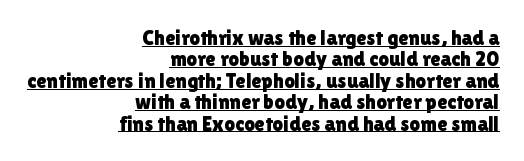
One glance says dense: line gaps are narrower than usual. Characters remain perfectly vertical along every line. Which margin do the lines hug? The right one — the left edge is uneven. Looks like someone drew a line under every word here. These lines keep a tight, regular rhythm from letter to letter.
